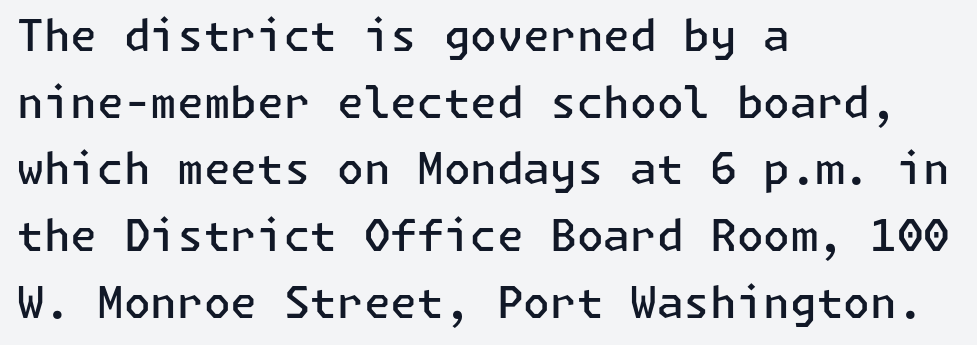
Regarding leading, the lines here are spaced in the standard way. The words here are not underlined. These lines carry some extra weight — a demibold, not a full bold. Classification — sans serif.
